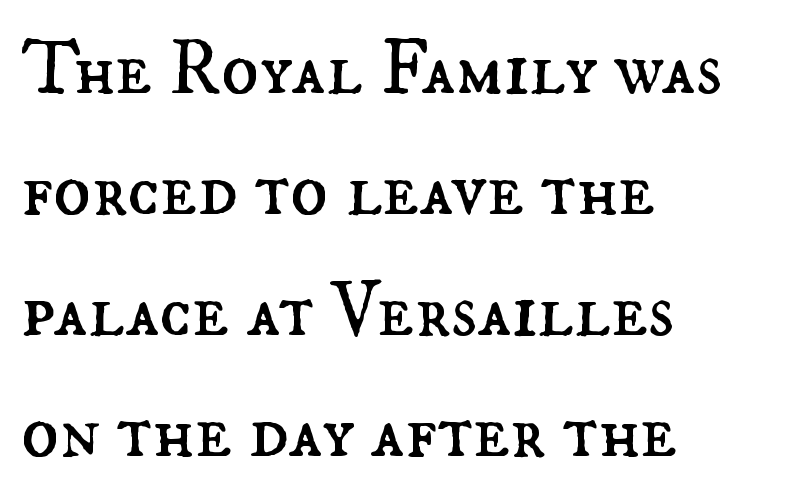
The typesetter chose a ragged-right arrangement here. The foot of each line stays bare and open. Compared with typical paragraphs, the rows here are spaced about the same. The horizontal fit of the characters is conventional and even. These lines are rendered in a variable-pitch font. Stroke mass is kept to a normal reading level or below.
